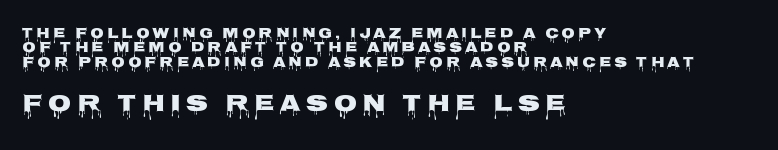
{"italic": "no", "underline": "no", "align": "left", "line_spacing": "tight", "line_spacing_ratio": 1.02, "letter_spacing": "wide", "letter_spacing_em": 0.22, "larger_block": "second", "size_ratio": 1.71, "glyph_px": 24}
